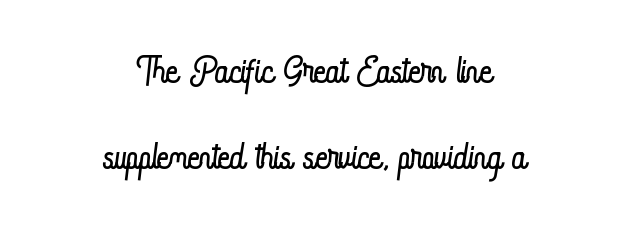
The image shows 53 px light, condensed type; set centered, normal line spacing (1.62x), normal letter spacing, not underlined; low stroke contrast and a small x-height.
